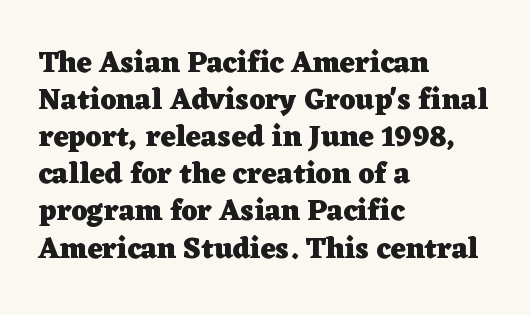
Vertical spacing — default. The characters display serif detailing at their extremities. A bare baseline throughout the passage. This rendering uses left alignment, leaving the right contour irregular. Look at the stroke-to-counter ratio: heavy, a bold.
